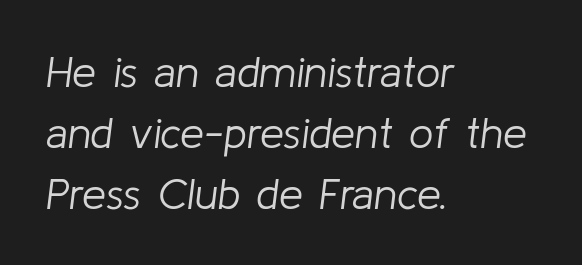
The image shows 43 px light type, italic (leaning right); set left-aligned, normal line spacing (1.42x), normal letter spacing, not underlined; low stroke contrast and a medium x-height.
